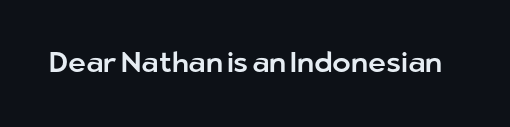
Tracking here is standard; glyphs follow each other at the usual distance. You can tell it's not italic because the verticals are truly vertical. Typographically, this falls in the sans-serif category. The letters advance in unequal steps, a hallmark of proportional type. No word sits above an underline.
